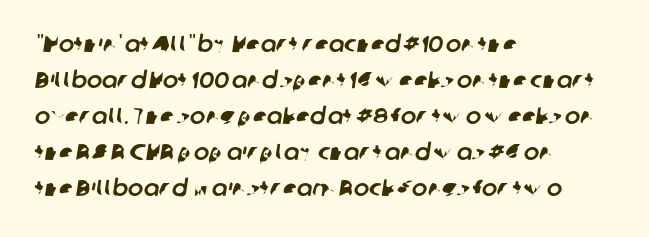
{"underline": "no", "align": "left", "line_spacing": "normal", "line_spacing_ratio": 1.57, "letter_spacing": "normal", "letter_spacing_em": 0.0, "glyph_px": 23}
